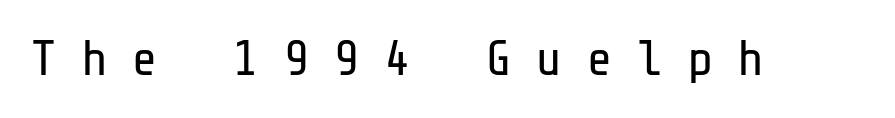
Q: Is the text bold? A: No.
Q: Is the text italic (slanted)? A: No, it is upright.
Q: Is the typeface a serif or a sans-serif typeface? A: Sans-serif.
Q: Is the text underlined? A: No.
Q: Is the spacing between letters normal or unusually wide? A: Unusually wide.
Q: Width (condensed, normal, or wide)? A: Normal.
Q: Stroke contrast? A: Low.
Q: x-height? A: Medium.
